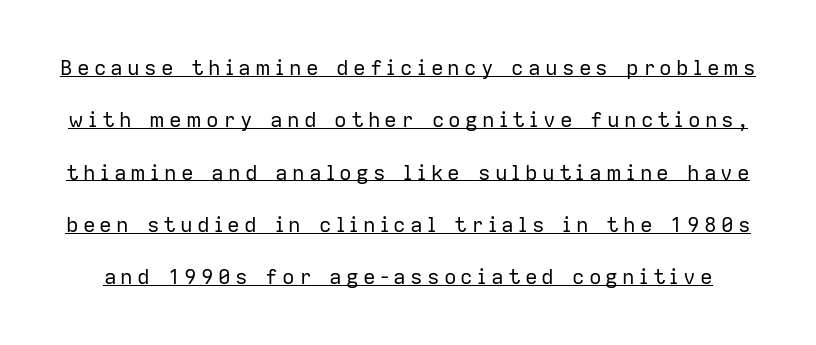
Underlining? Definitely there. What stands out about the letter spacing? Its width — letters are far apart. The passage shown stacks its lines with a broad gap. The face looks like a standard text weight, possibly lighter. Upright lettering throughout.
